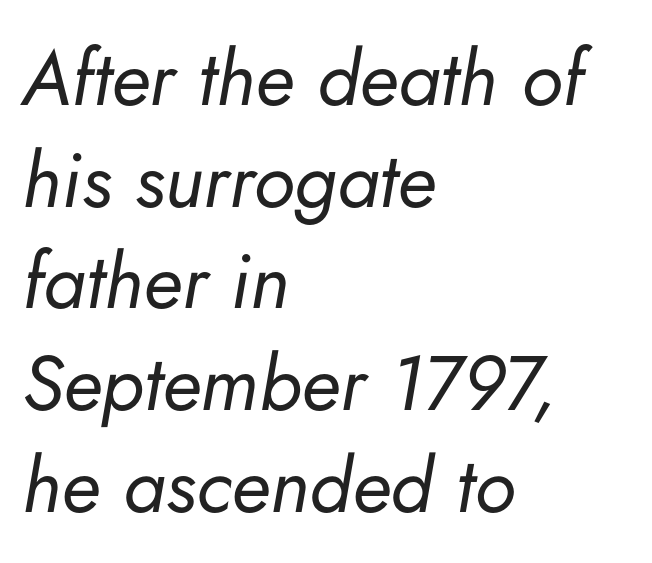
These lines are set flush left with a ragged right edge. Weight class: somewhere from thin through regular. The specimen reads as italic at a glance. The specimen omits any rule beneath the text block's lines. Looks like regular typesetting: each glyph gets only the width it needs. Is there much room between lines? A standard amount, neither cramped nor airy.
